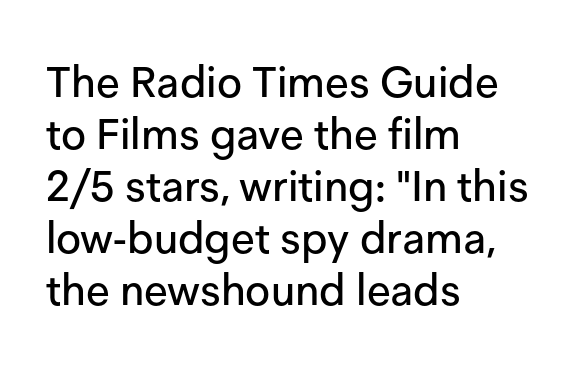
The image shows 43 px sans-serif type, upright; set left-aligned, line spacing 1.21x, normal letter spacing, not underlined; low stroke contrast and a medium x-height.
